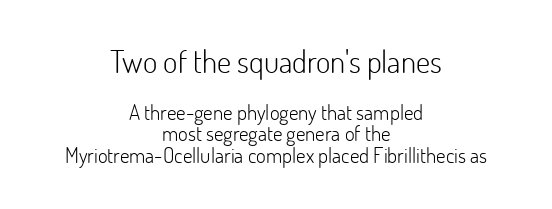
The image shows 31 px light sans-serif type, upright; set centered, tight line spacing (1.03x), normal letter spacing, not underlined; the first (top) block is 1.48x larger; low stroke contrast and a small x-height.
